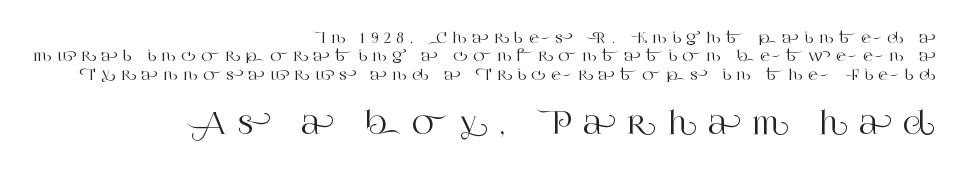
The image shows 30 px serif type, upright; set right-aligned, line spacing 1.22x, unusually wide letter spacing (+0.38 em), not underlined; the second (bottom) block is 2.0x larger; high stroke contrast and a large x-height.
